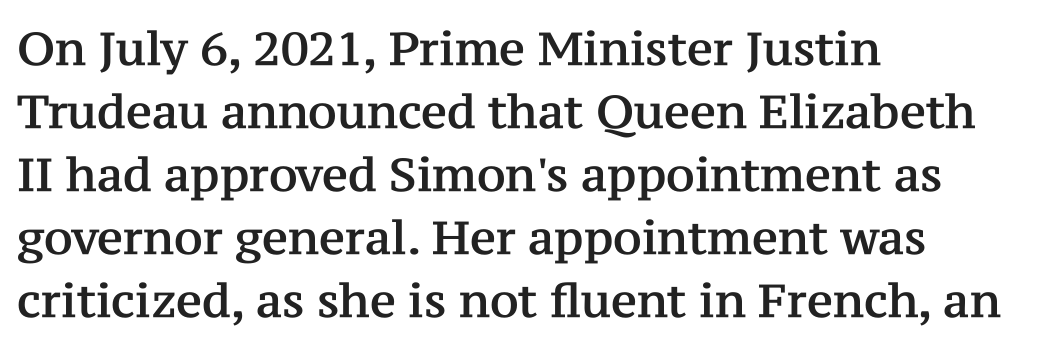
Horizontal alignment here is leftward, the default for most running prose. The face used here is seriffed, in the tradition of book romans. Here the designer chose a conventional face with non-uniform glyph widths. The face used here is rendered with its standard letterfit.
